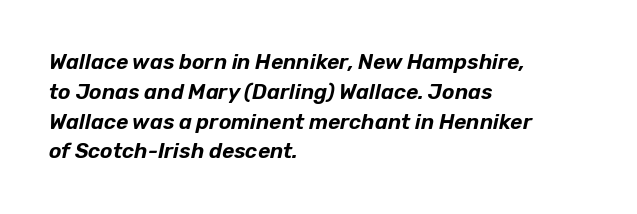
Horizontal bands of white between lines are of average thickness. Has an underline been added? It has not. Notice how the passage keeps a crisp vertical edge on the left only. When letters slant like this, we call the style italic. How are the letters spaced? Ordinarily, with no added tracking.
